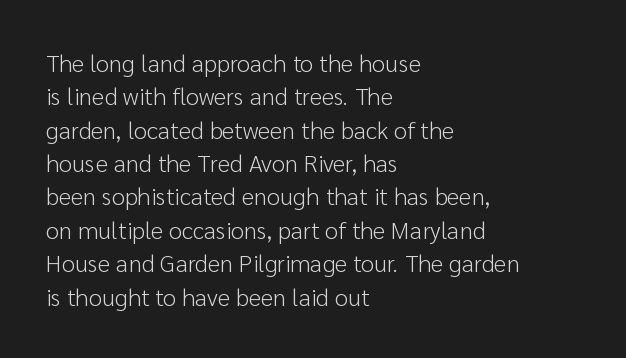
The image shows 24 px text type, upright; set left-aligned, normal line spacing (1.39x), normal letter spacing, not underlined.
